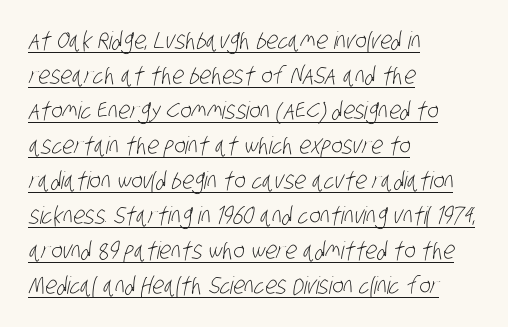
Q: Is the text bold? A: No.
Q: Is the text underlined? A: Yes.
Q: How is the paragraph aligned? A: Left-aligned.
Q: Is the spacing between letters normal or unusually wide? A: Normal.
Q: Is the spacing between lines tight, normal or loose? A: Normal.
